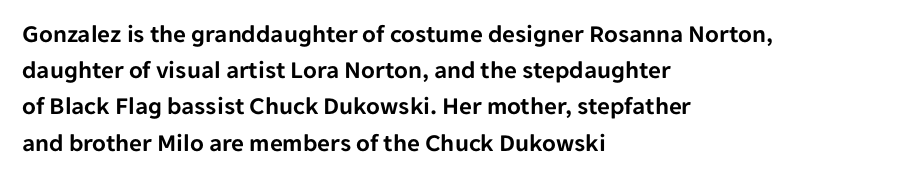
This sample keeps an unexceptional amount of space between lines. Characters follow at the spacing the type designer built in. Leftover space on each line is placed entirely after the last word. Nobody drew a line under any word here. The font's upright variant was chosen for this text.
